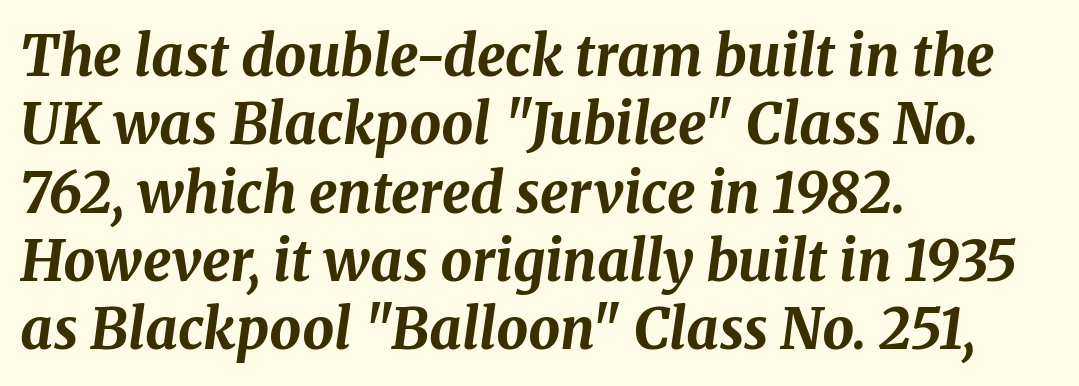
Q: Is the text bold? A: Yes.
Q: Is the text italic (slanted)? A: Yes, it leans right by about 8 degrees.
Q: Is the text underlined? A: No.
Q: How is the paragraph aligned? A: Left-aligned.
Q: Is the spacing between letters normal or unusually wide? A: Normal.
Q: Width (condensed, normal, or wide)? A: Normal.
Q: Stroke contrast? A: Medium.
Q: x-height? A: Medium.
Q: Monospaced? A: No.
